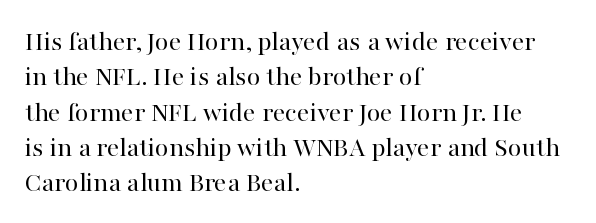
The font's upright variant was chosen for this text. Varying glyph widths throughout — classic text-font behaviour. Nobody touched the tracking dial on this one. Every row of glyphs begins at an identical x-position on the left. Has an underline been added? It has not. The passage shown is typeset with a serif family.
